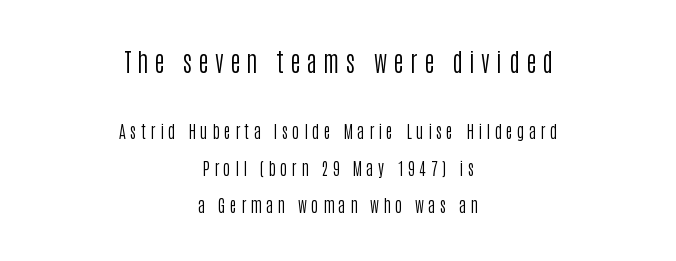
The image shows 25 px text type, upright; set centered, loose line spacing (2.19x), unusually wide letter spacing (+0.26 em), not underlined; the first (top) block is 1.47x larger.
